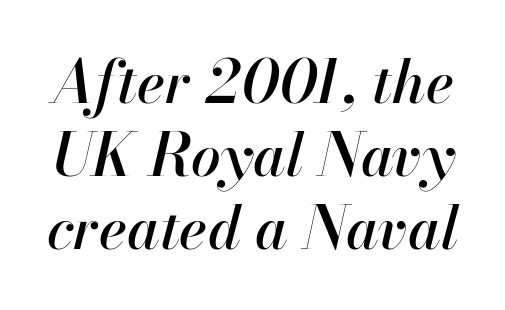
Q: Is the text italic (slanted)? A: Yes, it leans right by about 13 degrees.
Q: Is the text underlined? A: No.
Q: Is the spacing between letters normal or unusually wide? A: Normal.
Q: Width (condensed, normal, or wide)? A: Normal.
Q: Stroke contrast? A: High.
Q: x-height? A: Small.
Q: Monospaced? A: No.
